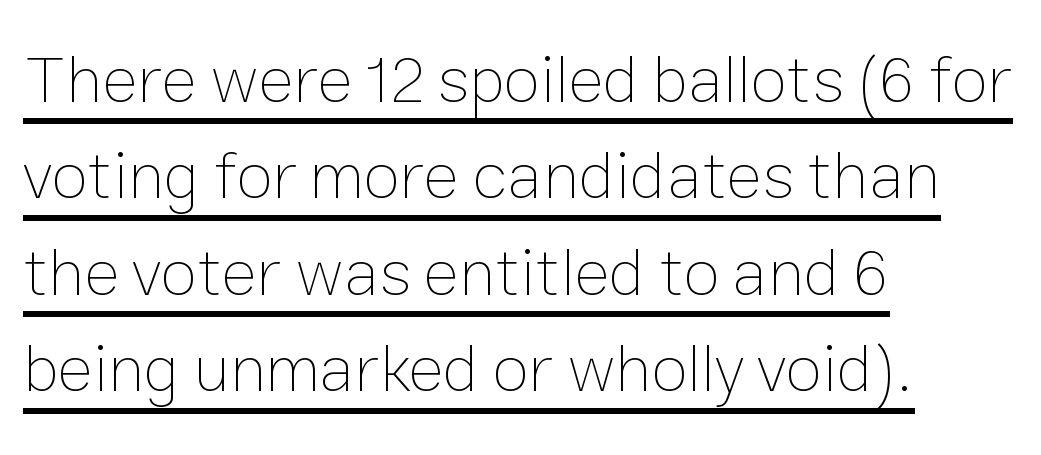
Q: Is the text bold? A: No.
Q: Is the text italic (slanted)? A: No, it is upright.
Q: Is the text underlined? A: Yes.
Q: How is the paragraph aligned? A: Left-aligned.
Q: Is the spacing between letters normal or unusually wide? A: Normal.
Q: Is the spacing between lines tight, normal or loose? A: Normal.
Q: Width (condensed, normal, or wide)? A: Normal.
Q: Stroke contrast? A: Low.
Q: x-height? A: Medium.
Q: Monospaced? A: No.
